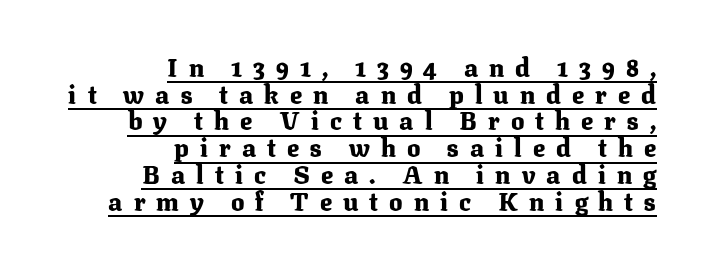
The lettering stays uniformly vertical, giving the passage a roman look. Students, observe the line beneath the letters — that is underlining. Leftover space on each line is placed entirely before the opening word. Chunky letters — that's bold for sure.
